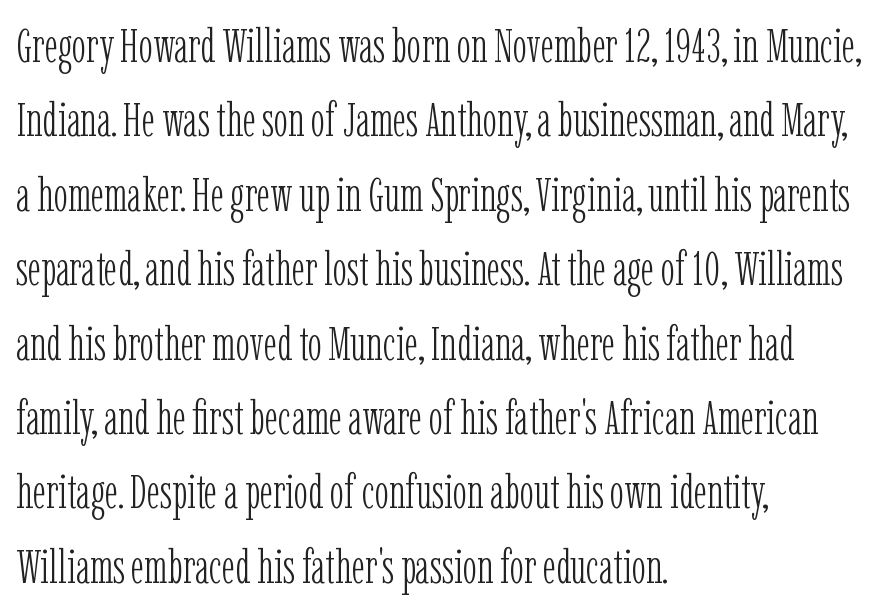
{"serif": "yes", "italic": "no", "bold": "no", "weight": "light", "width": "condensed", "stroke_contrast": "low", "x_height": "medium", "monospaced": "no", "underline": "no", "align": "left", "line_spacing": "normal", "line_spacing_ratio": 1.55, "letter_spacing": "normal", "letter_spacing_em": 0.0, "glyph_px": 48}
